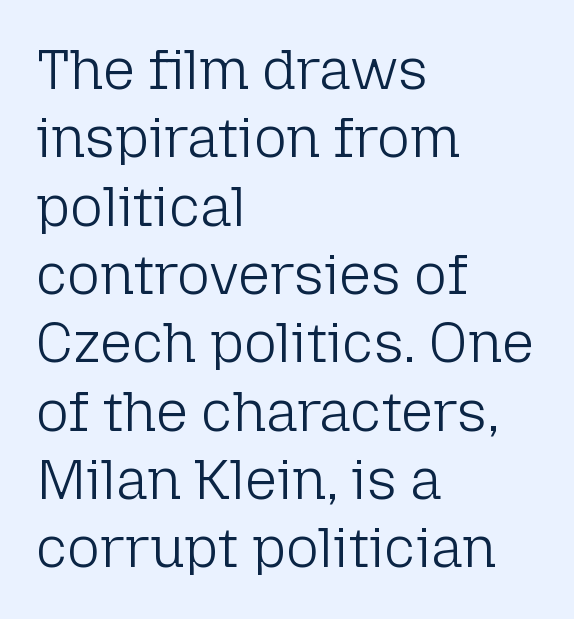
No italicization has been applied; the sample stays upright. These glyphs show unthickened strokes, regular width or finer. Caption: multi-line text, flush left, ragged right. Students, note that the glyphs here touch the page at normal intervals.
